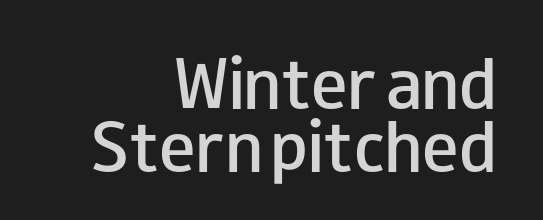
The image shows 61 px semibold, wide sans-serif type, upright; set right-aligned, tight line spacing (1.04x), normal letter spacing, not underlined; low stroke contrast and a small x-height.
